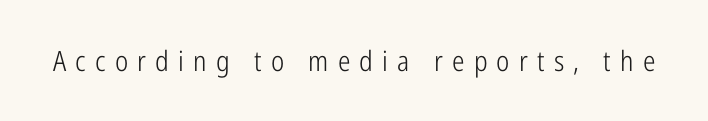
{"serif": "no", "italic": "no", "bold": "no", "weight": "light", "width": "condensed", "stroke_contrast": "low", "x_height": "medium", "monospaced": "no", "underline": "no", "letter_spacing": "wide", "letter_spacing_em": 0.33, "glyph_px": 28}
